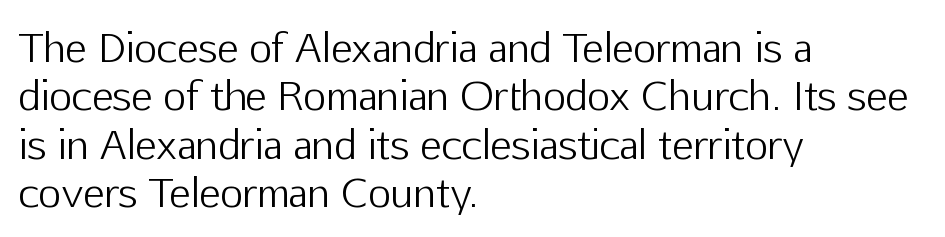
Q: Is the text bold? A: No.
Q: Is the text italic (slanted)? A: No, it is upright.
Q: Is the typeface a serif or a sans-serif typeface? A: Sans-serif.
Q: Is the text underlined? A: No.
Q: How is the paragraph aligned? A: Left-aligned.
Q: Is the spacing between letters normal or unusually wide? A: Normal.
Q: Width (condensed, normal, or wide)? A: Normal.
Q: Stroke contrast? A: Low.
Q: x-height? A: Medium.
Q: Monospaced? A: No.
